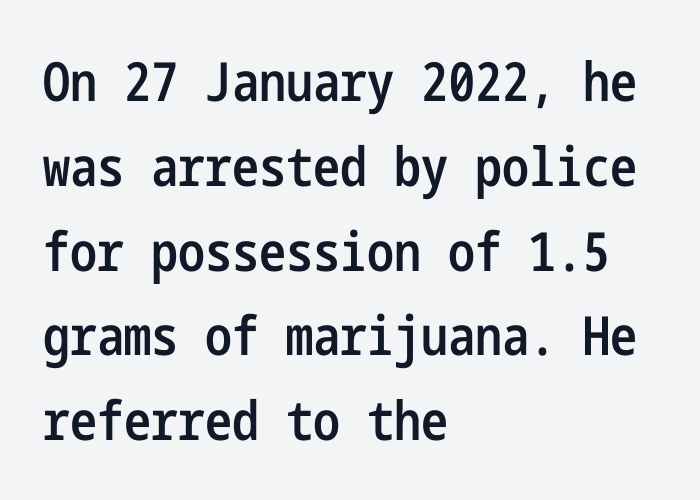
Q: Is the text bold? A: Semi-bold.
Q: Is the text italic (slanted)? A: No, it is upright.
Q: Is the typeface a serif or a sans-serif typeface? A: Sans-serif.
Q: Is the text underlined? A: No.
Q: How is the paragraph aligned? A: Left-aligned.
Q: Is the spacing between letters normal or unusually wide? A: Normal.
Q: Is the spacing between lines tight, normal or loose? A: Normal.
Q: Width (condensed, normal, or wide)? A: Condensed.
Q: Stroke contrast? A: Low.
Q: x-height? A: Medium.
